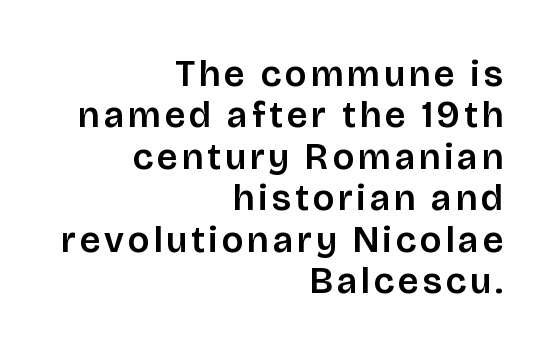
{"serif": "no", "italic": "no", "width": "normal", "stroke_contrast": "low", "x_height": "large", "monospaced": "no", "underline": "no", "align": "right", "line_spacing": "tight", "line_spacing_ratio": 1.12, "glyph_px": 37}
